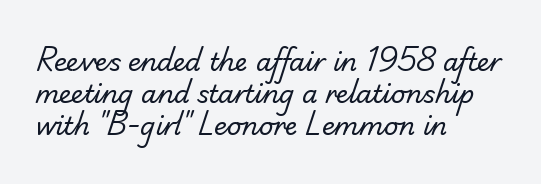
The image shows 25 px text type; set left-aligned, normal line spacing (1.29x), normal letter spacing, not underlined.
